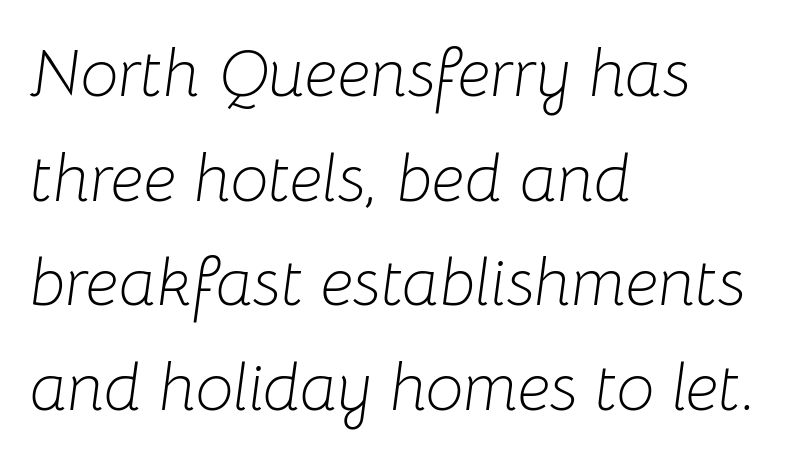
In terms of posture, this sample is oblique. Short and long lines alike share a common starting point at left. Varying glyph widths throughout — classic text-font behaviour. The rendering uses a moderate line-height, typical for paragraphs. Anything drawn beneath the words? Only blank space. This sample uses plain, unmodified letter spacing.
